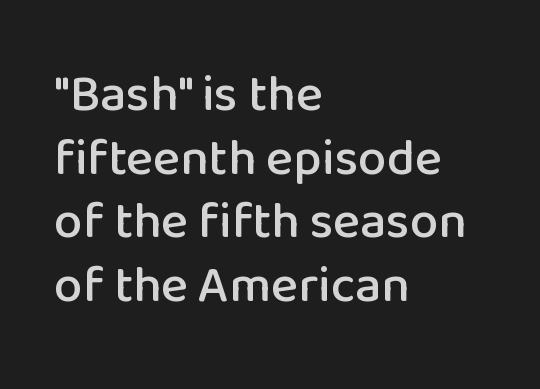
{"serif": "no", "italic": "no", "width": "normal", "stroke_contrast": "low", "x_height": "medium", "monospaced": "no", "underline": "no", "align": "left", "line_spacing": "normal", "line_spacing_ratio": 1.25, "letter_spacing": "normal", "letter_spacing_em": 0.0, "glyph_px": 51}
